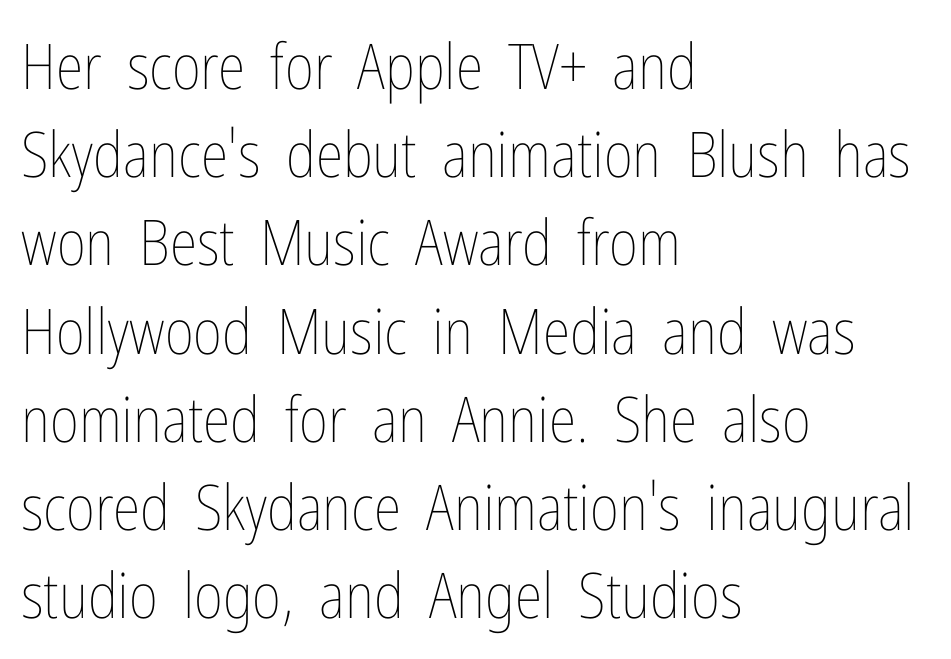
Q: Is the text bold? A: No.
Q: Is the text italic (slanted)? A: No, it is upright.
Q: Is the text underlined? A: No.
Q: How is the paragraph aligned? A: Left-aligned.
Q: Is the spacing between letters normal or unusually wide? A: Normal.
Q: Is the spacing between lines tight, normal or loose? A: Normal.
Q: Width (condensed, normal, or wide)? A: Condensed.
Q: Stroke contrast? A: Low.
Q: x-height? A: Medium.
Q: Monospaced? A: No.
